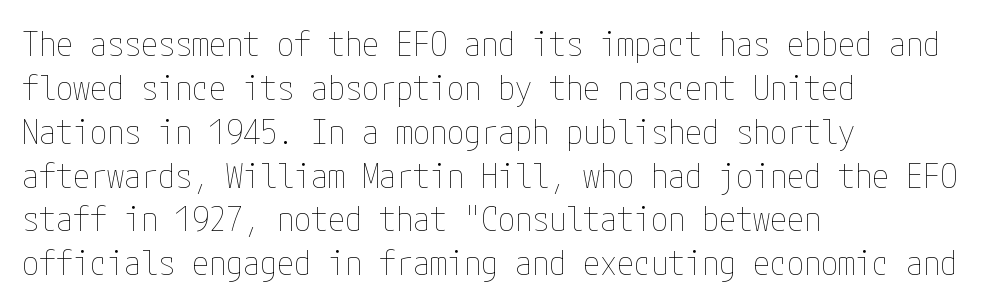
{"italic": "no", "bold": "no", "weight": "thin", "width": "condensed", "stroke_contrast": "low", "x_height": "medium", "underline": "no", "align": "left", "line_spacing": "normal", "line_spacing_ratio": 1.29, "letter_spacing": "normal", "letter_spacing_em": 0.0, "glyph_px": 34}
